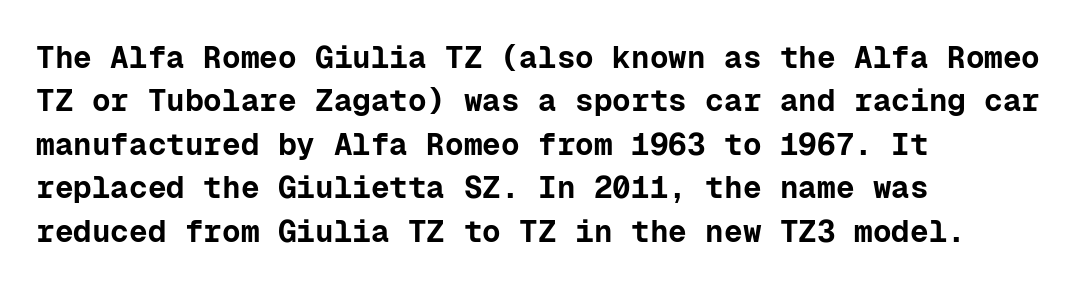
Does the lettering tilt? It doesn't — this is upright. Leading: standard. The characters look thick and weighty, a clear bold. This sample has the even, mechanical cadence of fixed-width lettering. The words here are not underlined.
